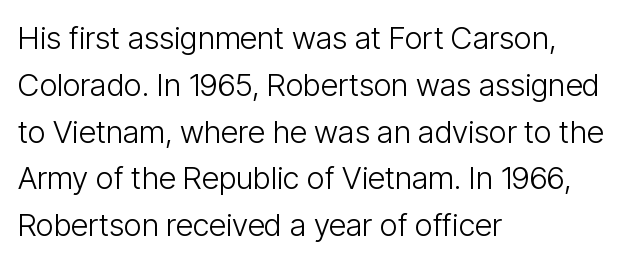
Honestly, there is no underline to notice here at all. The letterforms sit shoulder to shoulder at normal distance. You can tell from the bare stems that sans-serif type was used. Is this a heavy cut? Hardly; it is regular or lighter. Posture: vertical. Leading: standard.
